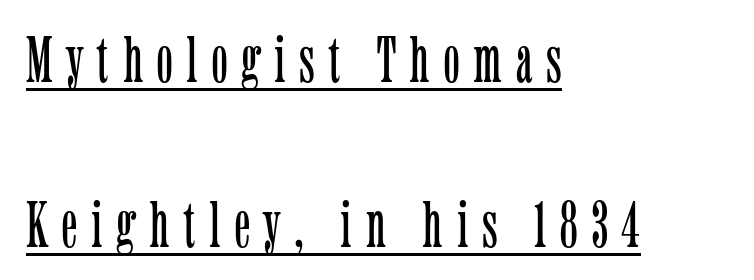
These glyphs show unthickened strokes, regular width or finer. The passage shown has open, widely tracked lettering throughout. The type sits square on the baseline with zero lean. Rows of type keep a wide berth in the vertical direction.
